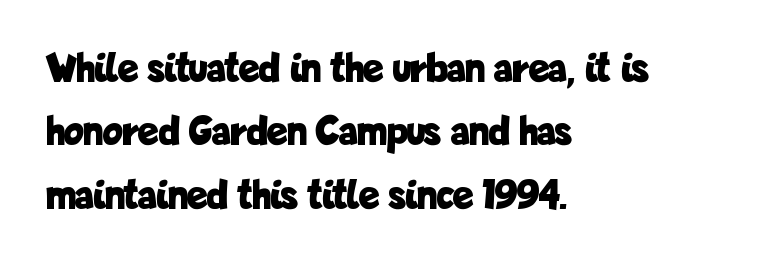
The image shows 42 px bold, condensed sans-serif type, upright; set left-aligned, normal line spacing (1.51x), normal letter spacing, not underlined; low stroke contrast and a medium x-height.
